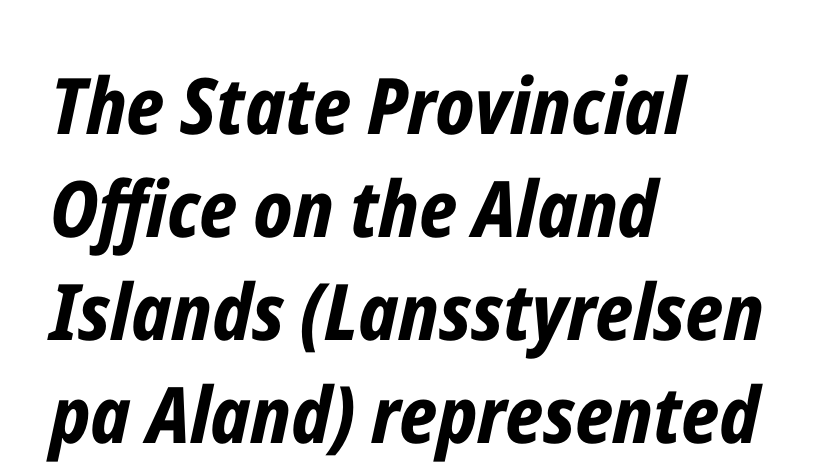
The image shows 78 px bold, condensed type, italic (leaning right); set left-aligned, normal line spacing (1.32x), normal letter spacing, not underlined; low stroke contrast and a medium x-height.
